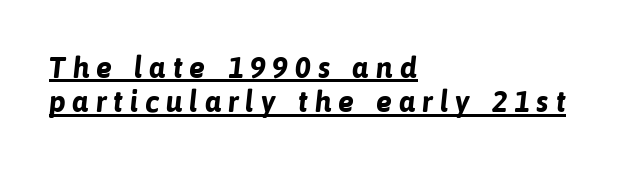
{"serif": "no", "bold": "yes", "weight": "bold", "width": "normal", "stroke_contrast": "low", "x_height": "medium", "monospaced": "no", "underline": "yes", "align": "left", "line_spacing": "tight", "line_spacing_ratio": 1.15, "letter_spacing": "wide", "letter_spacing_em": 0.22, "glyph_px": 30}
